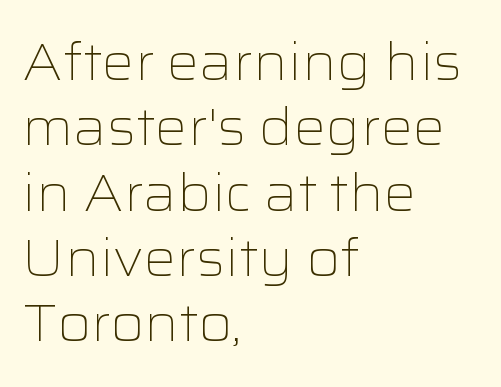
{"serif": "no", "italic": "no", "bold": "no", "weight": "light", "width": "wide", "stroke_contrast": "low", "x_height": "medium", "monospaced": "no", "underline": "no", "align": "left", "line_spacing": "normal", "line_spacing_ratio": 1.28, "letter_spacing": "normal", "letter_spacing_em": 0.0, "glyph_px": 51}
